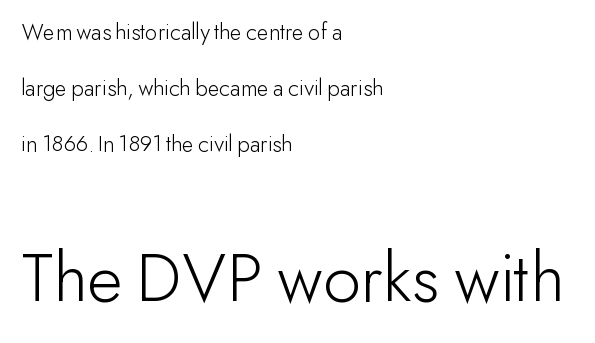
The image shows 73 px light sans-serif type, upright; set left-aligned, loose line spacing (2.33x), normal letter spacing, not underlined; the second (bottom) block is 3.04x larger; low stroke contrast and a small x-height.
